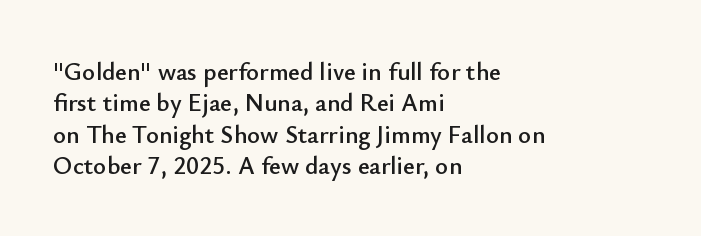
The image shows 25 px text type, upright; set left-aligned, normal line spacing (1.26x), normal letter spacing, not underlined.
